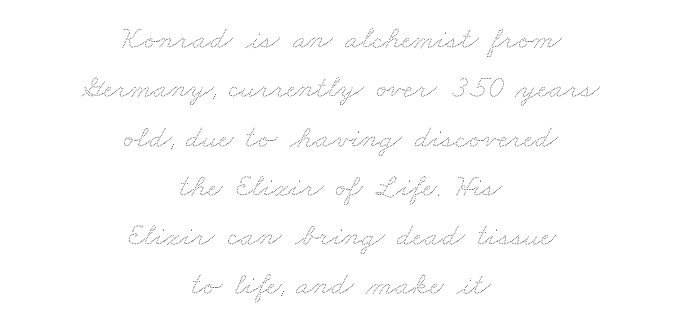
The image shows 32 px thin, wide type; set centered, normal line spacing (1.54x), normal letter spacing, not underlined; medium stroke contrast and a small x-height.
